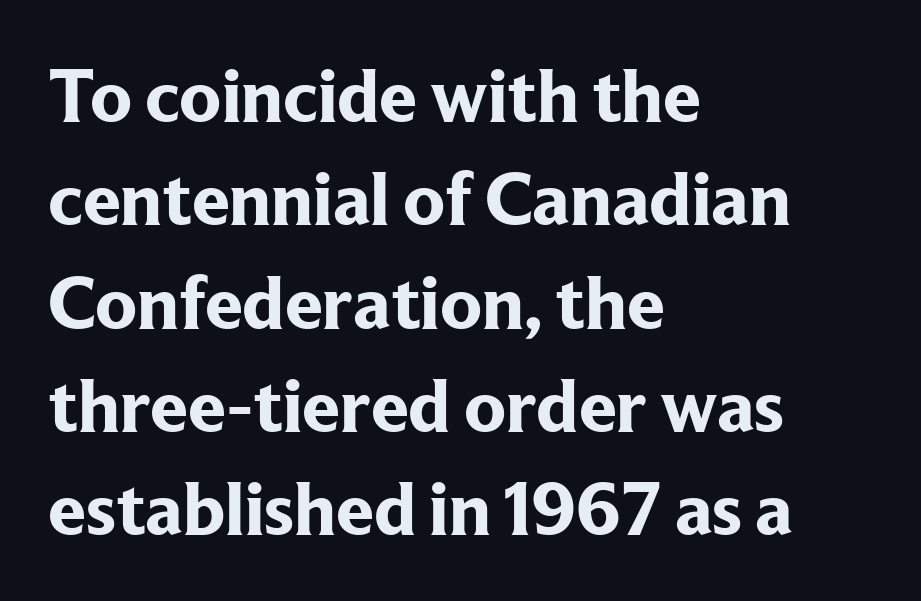
{"serif": "yes", "italic": "no", "bold": "yes", "weight": "bold", "width": "normal", "stroke_contrast": "low", "x_height": "medium", "monospaced": "no", "underline": "no", "align": "left", "line_spacing": "normal", "line_spacing_ratio": 1.36, "letter_spacing": "normal", "letter_spacing_em": 0.0, "glyph_px": 76}
